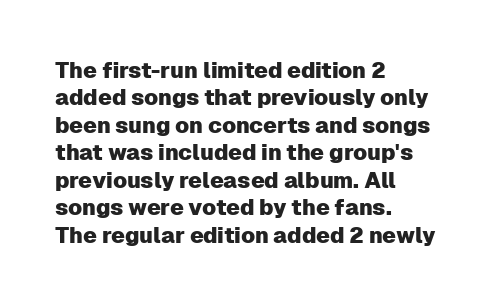
Q: Is the text italic (slanted)? A: No, it is upright.
Q: Is the text underlined? A: No.
Q: How is the paragraph aligned? A: Left-aligned.
Q: Is the spacing between letters normal or unusually wide? A: Normal.
Q: Is the spacing between lines tight, normal or loose? A: Normal.
